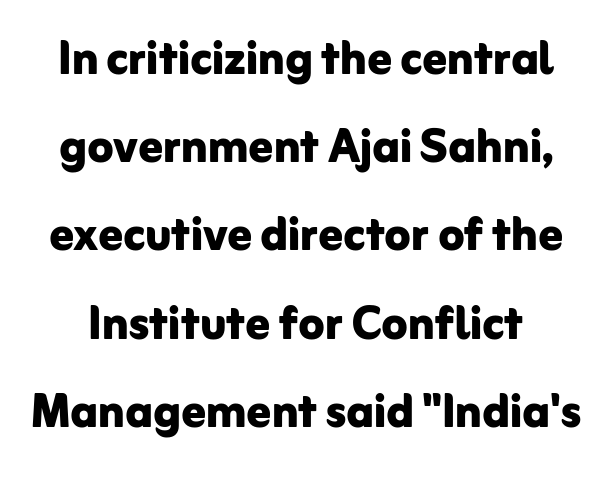
Q: Is the text bold? A: Yes.
Q: Is the text italic (slanted)? A: No, it is upright.
Q: Is the typeface a serif or a sans-serif typeface? A: Sans-serif.
Q: Is the text underlined? A: No.
Q: Is the spacing between letters normal or unusually wide? A: Normal.
Q: Is the spacing between lines tight, normal or loose? A: Normal.
Q: Width (condensed, normal, or wide)? A: Normal.
Q: Stroke contrast? A: Low.
Q: x-height? A: Medium.
Q: Monospaced? A: No.
